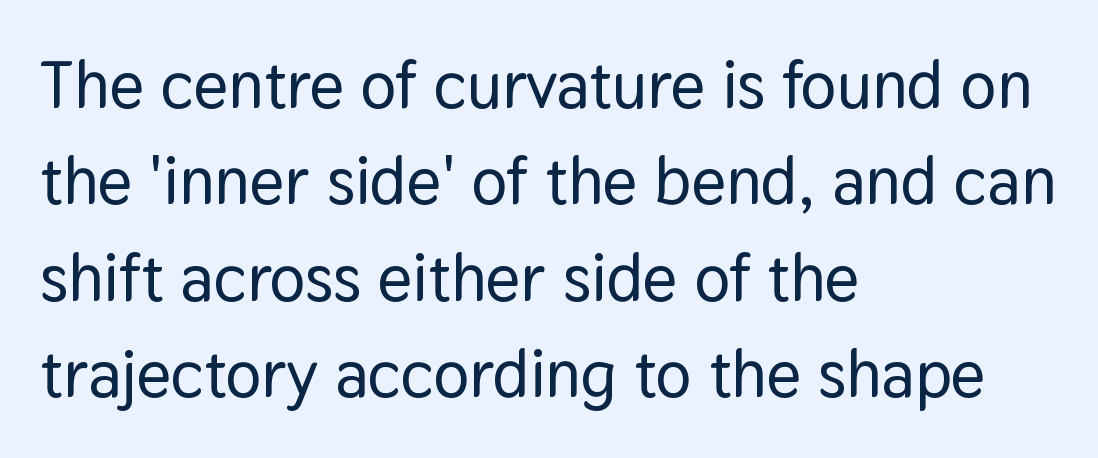
The image shows 67 px sans-serif type, upright; set left-aligned, normal line spacing (1.44x), normal letter spacing, not underlined; low stroke contrast and a medium x-height.
